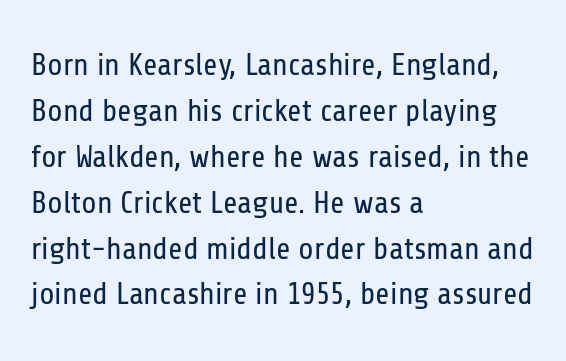
These lines are rendered in a variable-pitch font. Students, note that the glyphs here touch the page at normal intervals. The block of text has a typical density, with ordinary space between rows. Stroke mass is kept to a normal reading level or below. Italic? Not at all — the glyphs are vertical.
